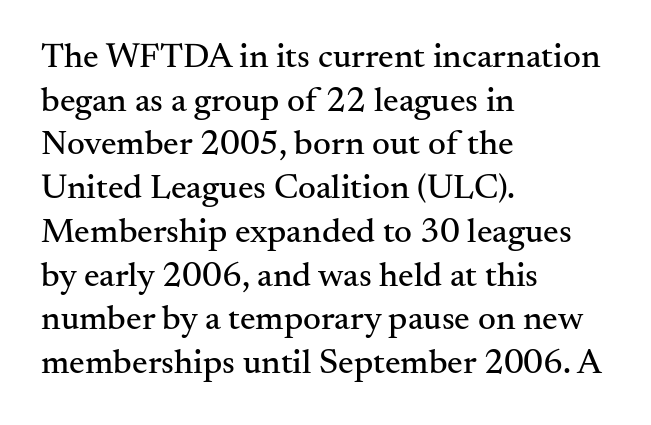
{"serif": "yes", "italic": "no", "width": "normal", "stroke_contrast": "medium", "x_height": "small", "monospaced": "no", "underline": "no", "align": "left", "line_spacing": "normal", "line_spacing_ratio": 1.25, "letter_spacing": "normal", "letter_spacing_em": 0.0, "glyph_px": 35}
